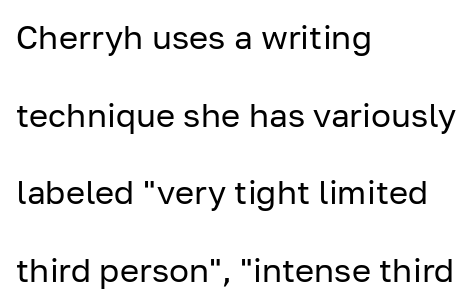
The image shows 33 px regular-weight sans-serif type, upright; set left-aligned, loose line spacing (2.35x), normal letter spacing, not underlined; low stroke contrast and a medium x-height.
